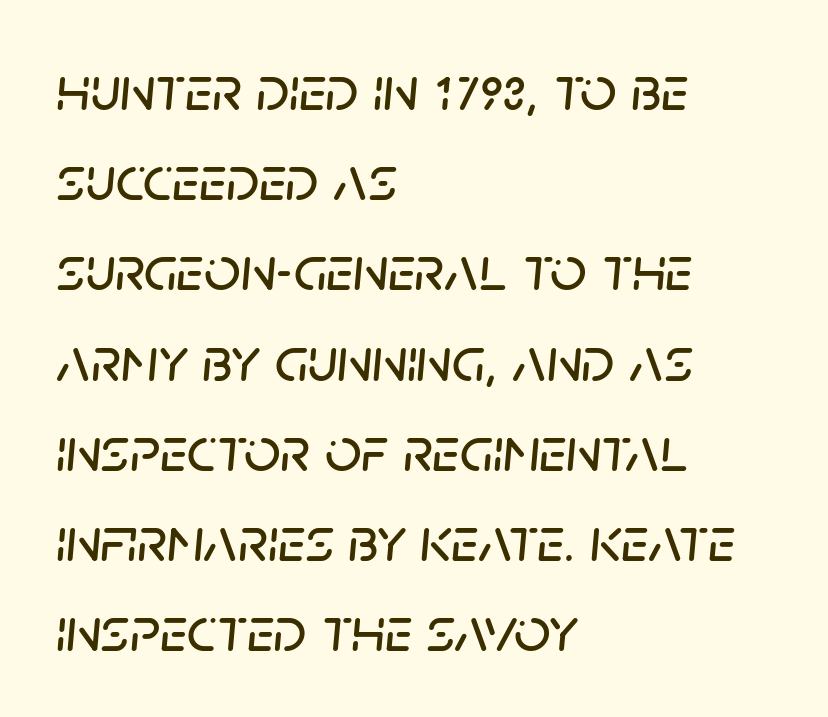
{"italic": "yes", "lean": "right", "slant_degrees": 5, "width": "normal", "stroke_contrast": "low", "x_height": "large", "monospaced": "no", "underline": "no", "align": "left", "line_spacing": "normal", "line_spacing_ratio": 1.41, "letter_spacing": "normal", "letter_spacing_em": 0.0, "glyph_px": 64}
